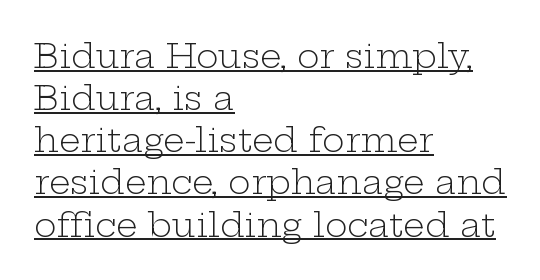
Q: Is the text bold? A: No.
Q: Is the text italic (slanted)? A: No, it is upright.
Q: Is the typeface a serif or a sans-serif typeface? A: Serif.
Q: Is the text underlined? A: Yes.
Q: How is the paragraph aligned? A: Left-aligned.
Q: Is the spacing between letters normal or unusually wide? A: Normal.
Q: Width (condensed, normal, or wide)? A: Wide.
Q: Stroke contrast? A: Low.
Q: x-height? A: Medium.
Q: Monospaced? A: No.
